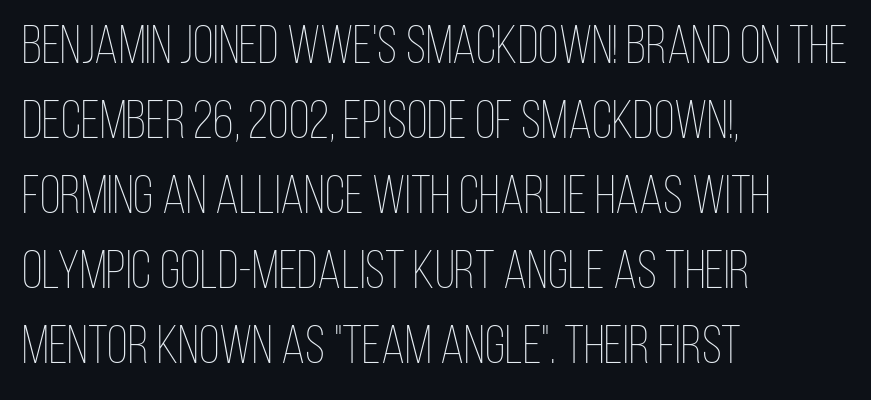
The image shows 54 px thin, condensed type, upright; set left-aligned, normal line spacing (1.39x), normal letter spacing, not underlined; low stroke contrast and a large x-height.
